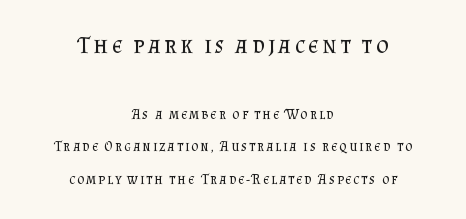
Q: Is the text bold? A: No.
Q: Is the text italic (slanted)? A: No, it is upright.
Q: Is the text underlined? A: No.
Q: How is the paragraph aligned? A: Centered.
Q: Is the spacing between lines tight, normal or loose? A: Loose.
Q: Which block of text is set in a larger size, the first (top) or the second (bottom)? A: The first (top) one.
